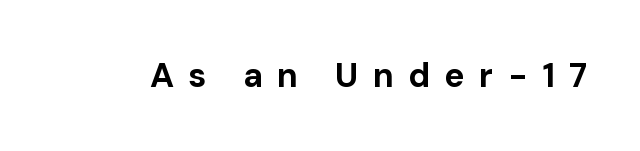
The image shows 34 px bold sans-serif type, upright; set unusually wide letter spacing (+0.42 em), not underlined; low stroke contrast and a medium x-height.
